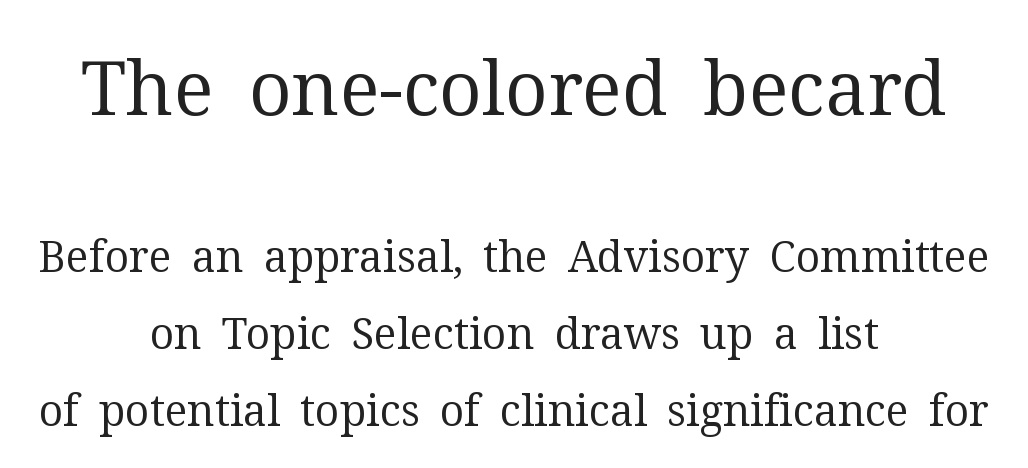
{"serif": "yes", "italic": "no", "bold": "no", "weight": "regular", "width": "normal", "stroke_contrast": "medium", "x_height": "medium", "monospaced": "no", "underline": "no", "align": "center", "line_spacing_ratio": 1.79, "letter_spacing": "normal", "letter_spacing_em": 0.0, "larger_block": "first", "size_ratio": 1.74, "glyph_px": 75}
